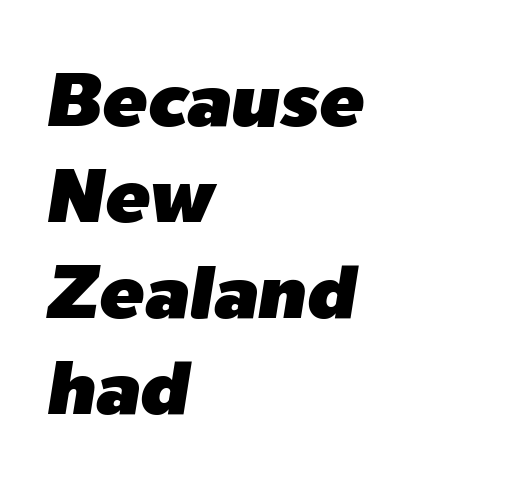
The image shows 75 px text type, italic (leaning right); set left-aligned, normal line spacing (1.28x), normal letter spacing, not underlined; low stroke contrast and a medium x-height.
